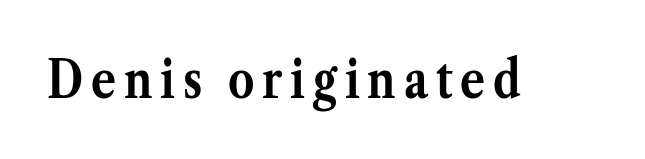
Q: Is the text bold? A: Yes.
Q: Is the text italic (slanted)? A: No, it is upright.
Q: Is the typeface a serif or a sans-serif typeface? A: Serif.
Q: Is the text underlined? A: No.
Q: Width (condensed, normal, or wide)? A: Normal.
Q: Stroke contrast? A: Medium.
Q: x-height? A: Medium.
Q: Monospaced? A: No.
